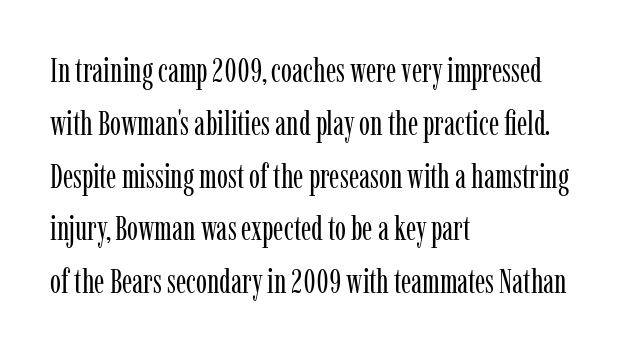
Q: Is the text bold? A: No.
Q: Is the text italic (slanted)? A: No, it is upright.
Q: Is the typeface a serif or a sans-serif typeface? A: Serif.
Q: Is the text underlined? A: No.
Q: How is the paragraph aligned? A: Left-aligned.
Q: Is the spacing between letters normal or unusually wide? A: Normal.
Q: Is the spacing between lines tight, normal or loose? A: Normal.
Q: Width (condensed, normal, or wide)? A: Condensed.
Q: Stroke contrast? A: Low.
Q: x-height? A: Medium.
Q: Monospaced? A: No.
